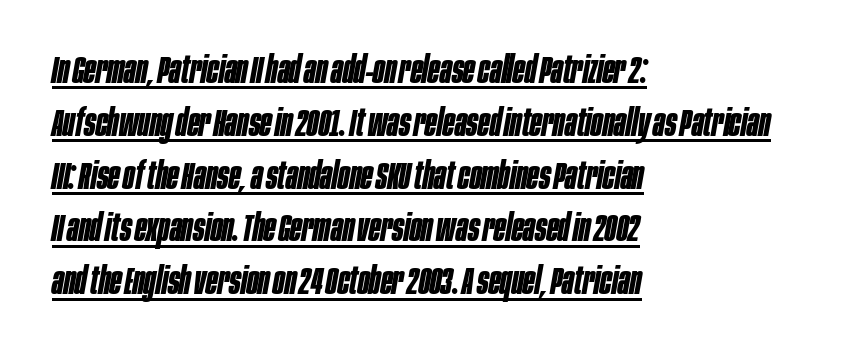
The image shows 38 px bold, condensed type, italic (leaning right); set left-aligned, normal line spacing (1.39x), normal letter spacing, underlined; low stroke contrast and a large x-height.
